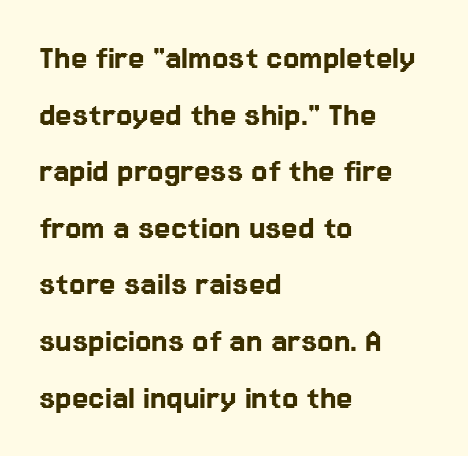
Letter spacing: default. The lines in this sample share a left origin and differ only in where they stop. Examine the stroke ends and you'll find no serifs. The block of text has a typical density, with ordinary space between rows. Rendered with straight, roman letterforms. The space directly below the letters is spotless.
